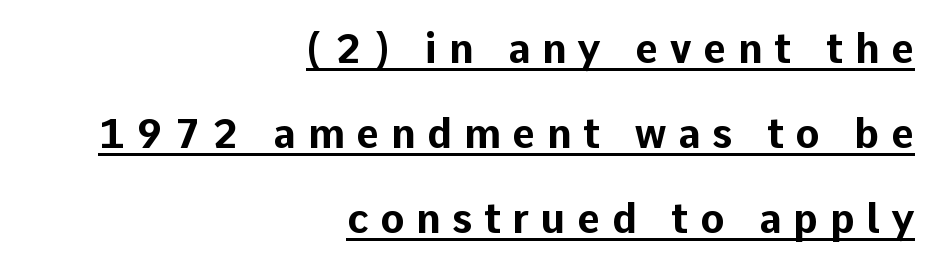
{"serif": "no", "italic": "no", "bold": "yes", "weight": "bold", "width": "normal", "stroke_contrast": "low", "x_height": "medium", "monospaced": "no", "underline": "yes", "align": "right", "line_spacing": "loose", "line_spacing_ratio": 2.13, "letter_spacing": "wide", "letter_spacing_em": 0.29, "glyph_px": 40}
